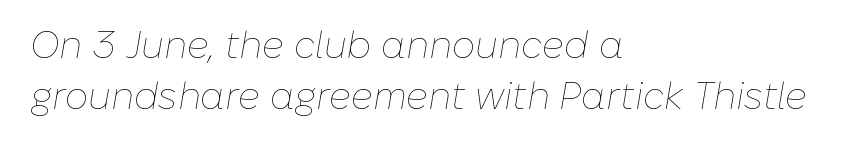
Q: Is the text bold? A: No.
Q: Is the text italic (slanted)? A: Yes, it leans right by about 10 degrees.
Q: Is the text underlined? A: No.
Q: How is the paragraph aligned? A: Left-aligned.
Q: Is the spacing between letters normal or unusually wide? A: Normal.
Q: Is the spacing between lines tight, normal or loose? A: Normal.
Q: Width (condensed, normal, or wide)? A: Normal.
Q: Stroke contrast? A: Low.
Q: x-height? A: Medium.
Q: Monospaced? A: No.
